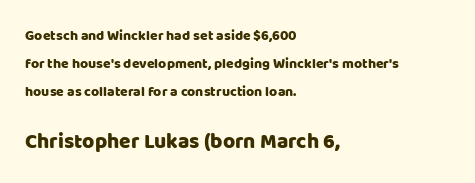
Anything drawn beneath the words? Only blank space. Words appear dense and cohesive because spacing is normal. Do the letters lean? They stand straight. A great deal of white space separates one row of letters from the next. Compare the two chunks: the lower has the greater cap height.
